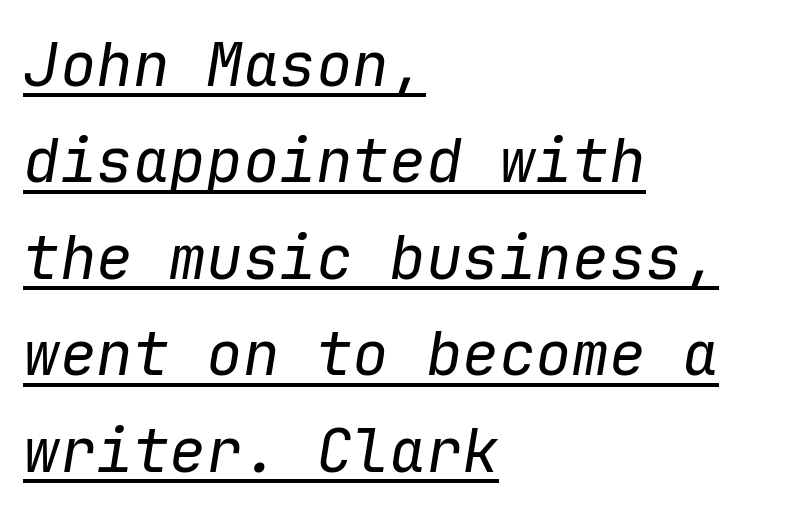
{"italic": "yes", "lean": "right", "slant_degrees": 9, "bold": "no", "weight": "regular", "width": "normal", "stroke_contrast": "low", "x_height": "medium", "monospaced": "yes", "underline": "yes", "align": "left", "line_spacing": "normal", "line_spacing_ratio": 1.58, "letter_spacing": "normal", "letter_spacing_em": 0.0, "glyph_px": 61}
